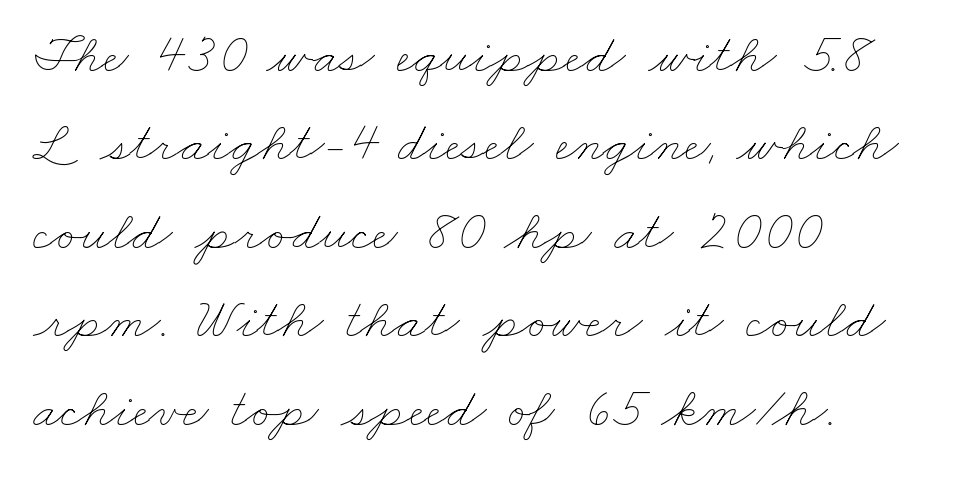
{"bold": "no", "weight": "thin", "width": "wide", "stroke_contrast": "low", "x_height": "small", "monospaced": "no", "underline": "no", "align": "left", "line_spacing": "normal", "line_spacing_ratio": 1.58, "letter_spacing": "normal", "letter_spacing_em": 0.0, "glyph_px": 56}
